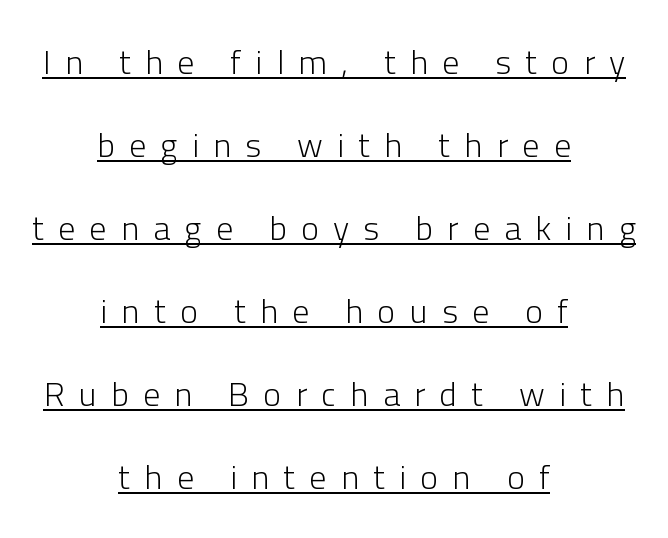
Glance below the letters and you will spot a drawn line. Caption: expanded tracking, letters set apart. Ink coverage per letter is moderate at most. Regarding leading, the lines here are spaced well apart. Quick note: not italic, upright.
